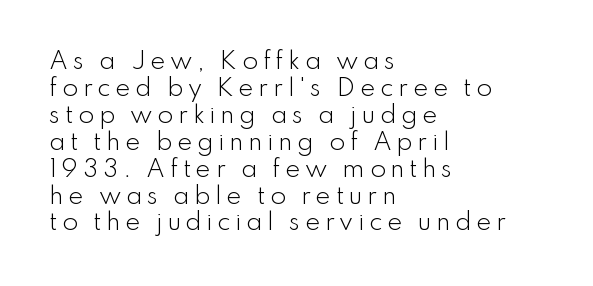
The image shows 23 px text type, upright; set left-aligned, line spacing 1.17x, unusually wide letter spacing (+0.2 em), not underlined.
